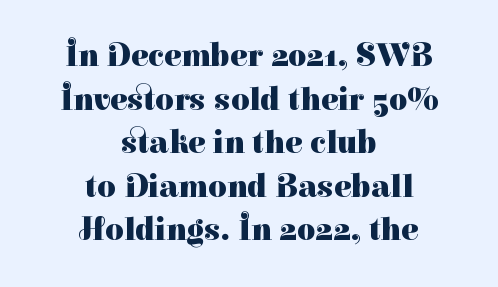
Q: Is the text bold? A: Yes.
Q: Is the text italic (slanted)? A: No, it is upright.
Q: Is the typeface a serif or a sans-serif typeface? A: Serif.
Q: Is the text underlined? A: No.
Q: How is the paragraph aligned? A: Centered.
Q: Is the spacing between letters normal or unusually wide? A: Normal.
Q: Is the spacing between lines tight, normal or loose? A: Normal.
Q: Width (condensed, normal, or wide)? A: Normal.
Q: Stroke contrast? A: High.
Q: x-height? A: Medium.
Q: Monospaced? A: No.
